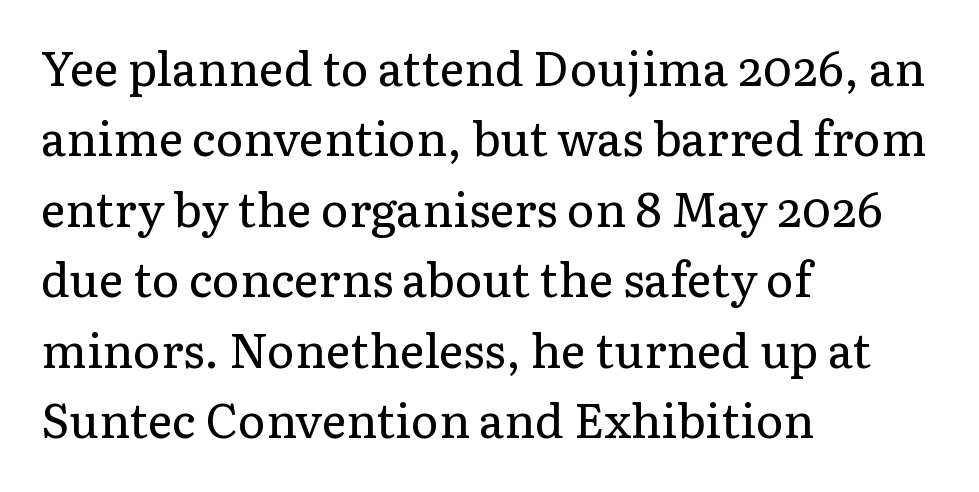
Q: Is the text bold? A: No.
Q: Is the text italic (slanted)? A: No, it is upright.
Q: Is the typeface a serif or a sans-serif typeface? A: Serif.
Q: Is the text underlined? A: No.
Q: How is the paragraph aligned? A: Left-aligned.
Q: Is the spacing between letters normal or unusually wide? A: Normal.
Q: Is the spacing between lines tight, normal or loose? A: Normal.
Q: Width (condensed, normal, or wide)? A: Normal.
Q: Stroke contrast? A: Low.
Q: x-height? A: Medium.
Q: Monospaced? A: No.
